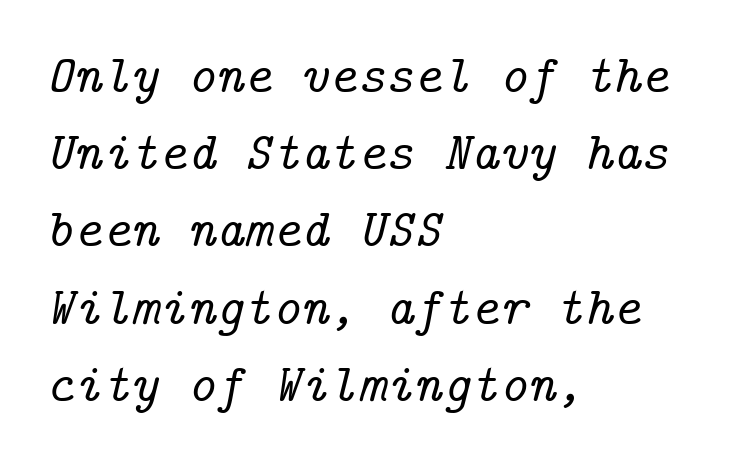
The image shows 54 px serif type, italic (leaning right); set left-aligned, normal line spacing (1.43x), normal letter spacing, not underlined; low stroke contrast and a medium x-height.
